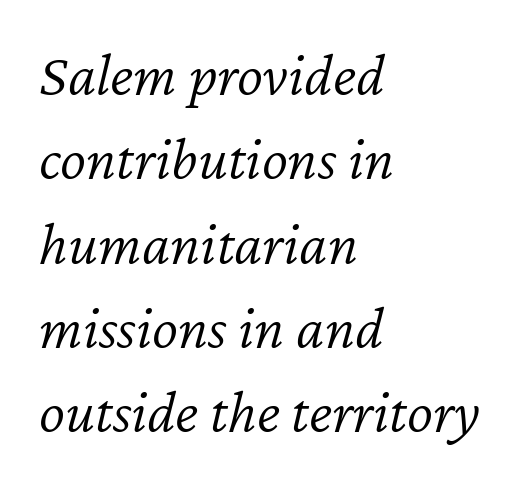
Q: Is the text bold? A: No.
Q: Is the text italic (slanted)? A: Yes, it leans right by about 12 degrees.
Q: Is the text underlined? A: No.
Q: How is the paragraph aligned? A: Left-aligned.
Q: Is the spacing between letters normal or unusually wide? A: Normal.
Q: Is the spacing between lines tight, normal or loose? A: Normal.
Q: Width (condensed, normal, or wide)? A: Normal.
Q: Stroke contrast? A: Low.
Q: x-height? A: Medium.
Q: Monospaced? A: No.
